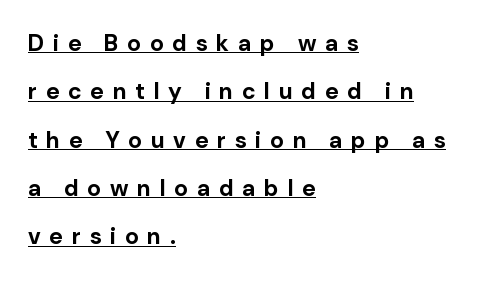
{"italic": "no", "bold": "yes", "underline": "yes", "align": "left", "line_spacing": "loose", "line_spacing_ratio": 2.1, "letter_spacing": "wide", "letter_spacing_em": 0.38, "glyph_px": 23}
